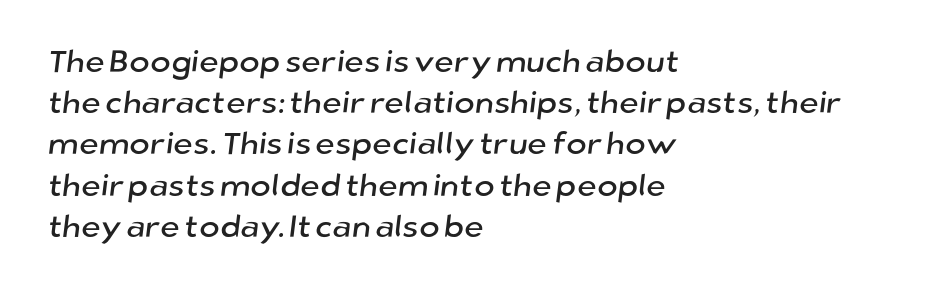
Nobody touched the tracking dial on this one. The text was rendered using a sans face with plain stroke endings. Looks like regular typesetting: each glyph gets only the width it needs. The space beneath each line is pristine and unruled. Is there much room between lines? A standard amount, neither cramped nor airy.
